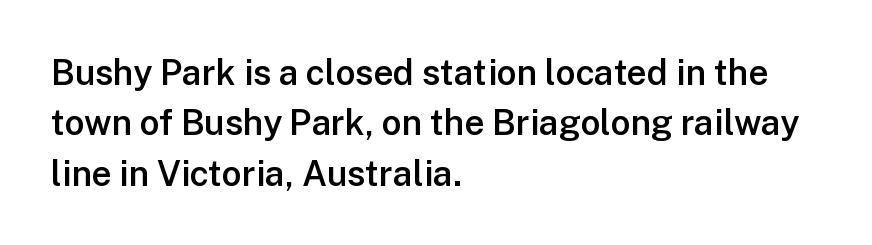
Q: Is the text bold? A: Semi-bold.
Q: Is the text italic (slanted)? A: No, it is upright.
Q: Is the typeface a serif or a sans-serif typeface? A: Sans-serif.
Q: Is the text underlined? A: No.
Q: How is the paragraph aligned? A: Left-aligned.
Q: Is the spacing between letters normal or unusually wide? A: Normal.
Q: Is the spacing between lines tight, normal or loose? A: Normal.
Q: Width (condensed, normal, or wide)? A: Normal.
Q: Stroke contrast? A: Low.
Q: x-height? A: Medium.
Q: Monospaced? A: No.
